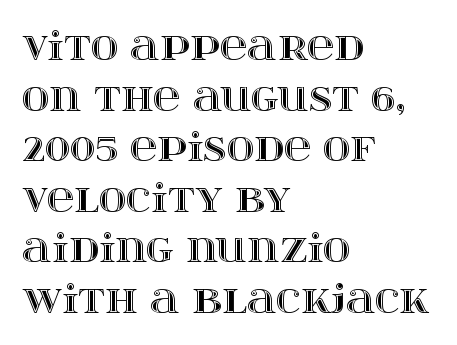
The image shows 38 px wide type, upright; set left-aligned, normal line spacing (1.33x), normal letter spacing, not underlined; a large x-height.
